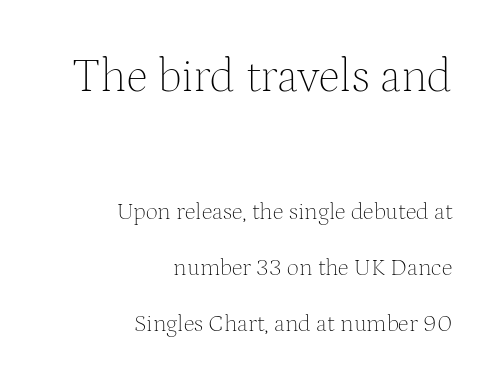
Q: Is the text bold? A: No.
Q: Is the text italic (slanted)? A: No, it is upright.
Q: Is the typeface a serif or a sans-serif typeface? A: Serif.
Q: Is the text underlined? A: No.
Q: How is the paragraph aligned? A: Right-aligned.
Q: Is the spacing between letters normal or unusually wide? A: Normal.
Q: Is the spacing between lines tight, normal or loose? A: Loose.
Q: Which block of text is set in a larger size, the first (top) or the second (bottom)? A: The first (top) one.
Q: Width (condensed, normal, or wide)? A: Normal.
Q: Stroke contrast? A: Medium.
Q: x-height? A: Medium.
Q: Monospaced? A: No.
